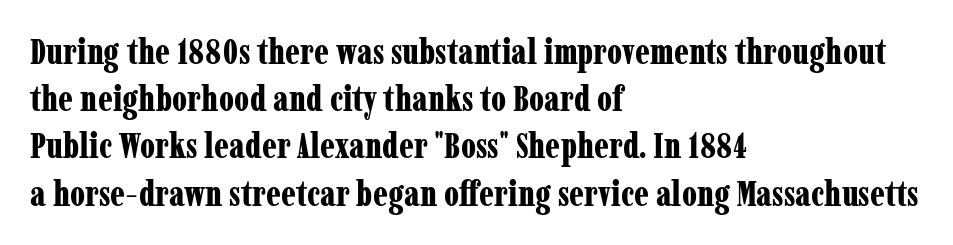
{"serif": "yes", "italic": "no", "bold": "yes", "weight": "bold", "width": "condensed", "stroke_contrast": "low", "x_height": "medium", "monospaced": "no", "underline": "no", "align": "left", "line_spacing": "normal", "line_spacing_ratio": 1.35, "letter_spacing": "normal", "letter_spacing_em": 0.0, "glyph_px": 35}
